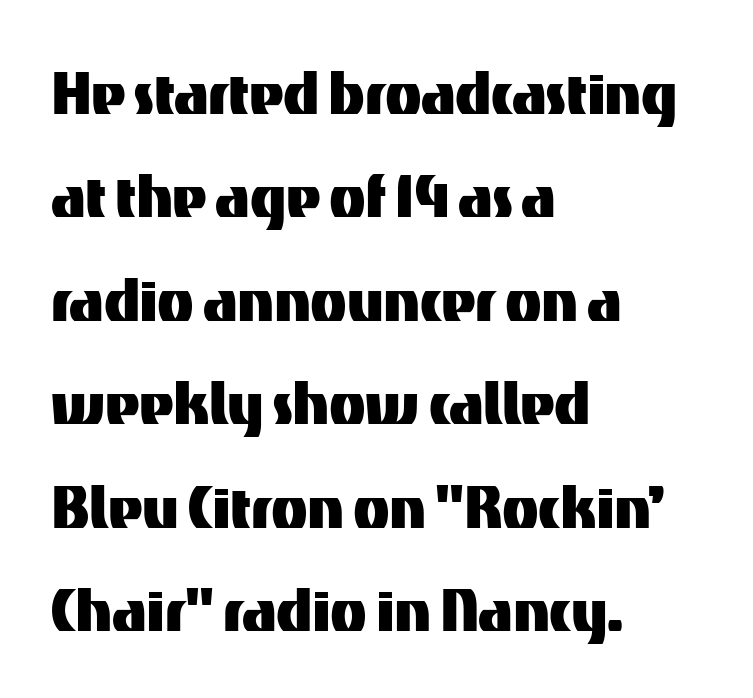
The image shows 75 px sans-serif type, upright; set left-aligned, normal line spacing (1.38x), normal letter spacing, not underlined; medium stroke contrast and a medium x-height.
